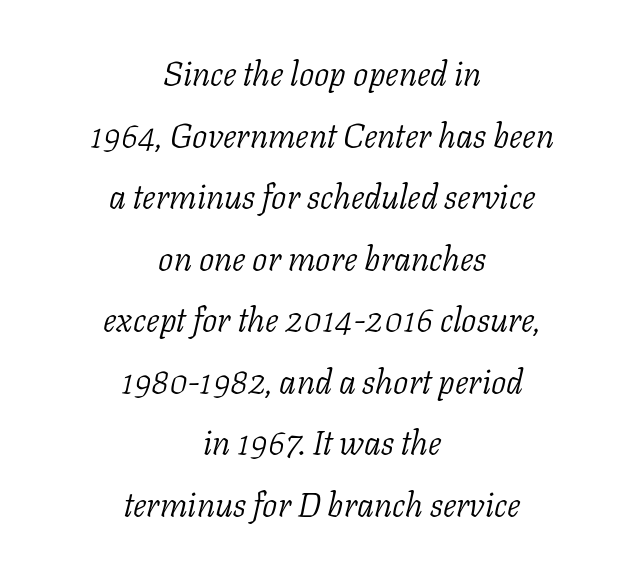
Vertical stems look standard width or narrower in stroke. This sample uses plain, unmodified letter spacing. There's an unmistakable incline to the writing here. I'd call this a serif setting — the letters wear small feet. The rendering uses natural spacing where letterforms have individual widths. The compositor balanced each line on the midline.
